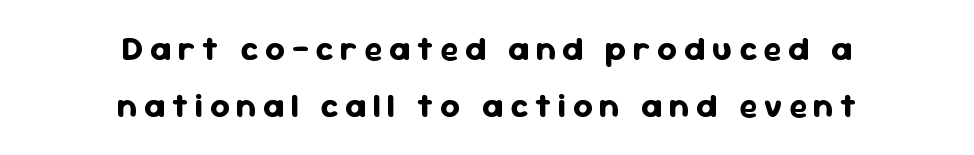
The image shows 34 px bold sans-serif type, upright; set centered, normal line spacing (1.69x), not underlined; low stroke contrast and a medium x-height.
